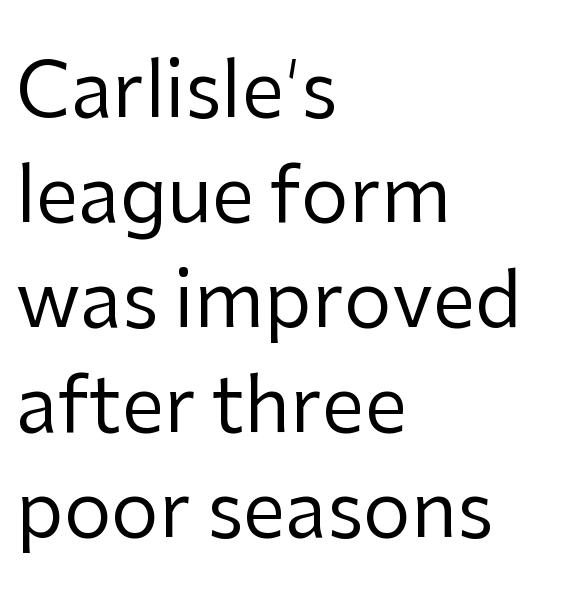
Q: Is the text bold? A: No.
Q: Is the text italic (slanted)? A: No, it is upright.
Q: Is the typeface a serif or a sans-serif typeface? A: Sans-serif.
Q: Is the text underlined? A: No.
Q: How is the paragraph aligned? A: Left-aligned.
Q: Is the spacing between letters normal or unusually wide? A: Normal.
Q: Is the spacing between lines tight, normal or loose? A: Normal.
Q: Width (condensed, normal, or wide)? A: Normal.
Q: Stroke contrast? A: Low.
Q: x-height? A: Medium.
Q: Monospaced? A: No.
